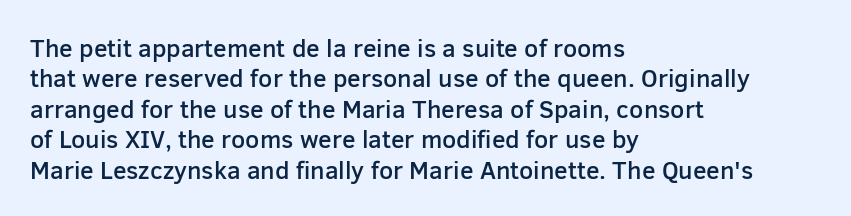
Q: Is the text bold? A: Semi-bold.
Q: Is the text italic (slanted)? A: No, it is upright.
Q: Is the text underlined? A: No.
Q: How is the paragraph aligned? A: Left-aligned.
Q: Is the spacing between letters normal or unusually wide? A: Normal.
